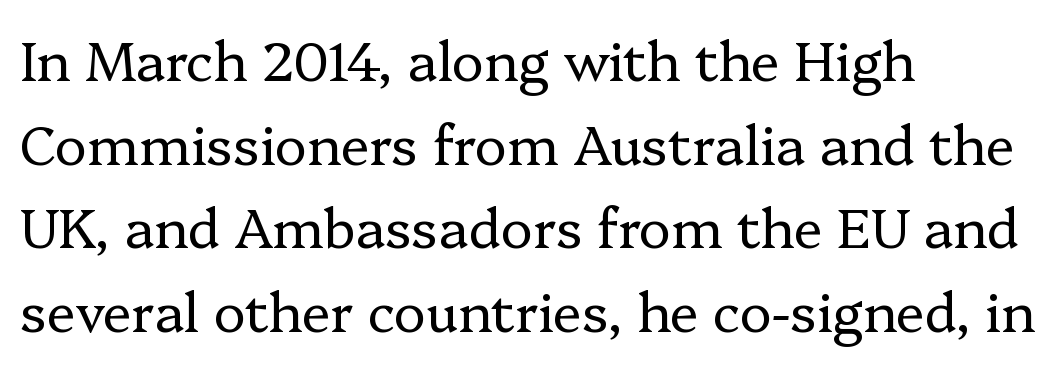
Q: Is the text bold? A: No.
Q: Is the text italic (slanted)? A: No, it is upright.
Q: Is the typeface a serif or a sans-serif typeface? A: Serif.
Q: Is the text underlined? A: No.
Q: How is the paragraph aligned? A: Left-aligned.
Q: Is the spacing between letters normal or unusually wide? A: Normal.
Q: Is the spacing between lines tight, normal or loose? A: Normal.
Q: Width (condensed, normal, or wide)? A: Normal.
Q: Stroke contrast? A: Low.
Q: x-height? A: Medium.
Q: Monospaced? A: No.
